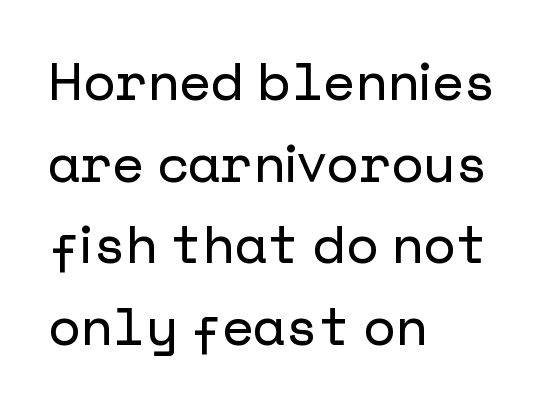
The image shows 52 px sans-serif type, upright; set left-aligned, normal line spacing (1.57x), normal letter spacing, not underlined; low stroke contrast and a medium x-height.
